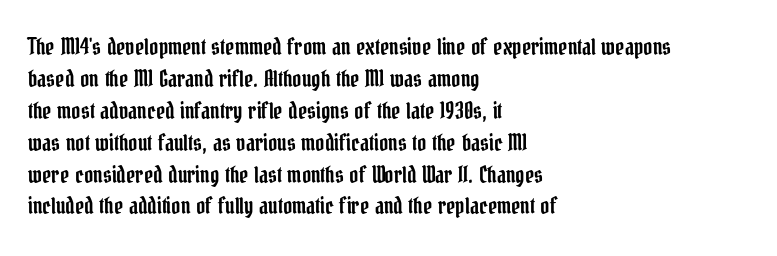
Left-aligned paragraph, ragged on the right. Rendered with straight, roman letterforms. Successive baselines arrive at the customary interval. Descenders are the only things crossing below the line. Is the letter spacing exaggerated? No — it looks like the ordinary default.
